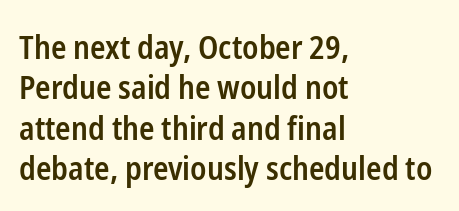
Q: Is the text bold? A: Semi-bold.
Q: Is the text italic (slanted)? A: No, it is upright.
Q: Is the typeface a serif or a sans-serif typeface? A: Sans-serif.
Q: Is the text underlined? A: No.
Q: How is the paragraph aligned? A: Left-aligned.
Q: Is the spacing between letters normal or unusually wide? A: Normal.
Q: Is the spacing between lines tight, normal or loose? A: Normal.
Q: Width (condensed, normal, or wide)? A: Condensed.
Q: Stroke contrast? A: Low.
Q: x-height? A: Medium.
Q: Monospaced? A: No.
